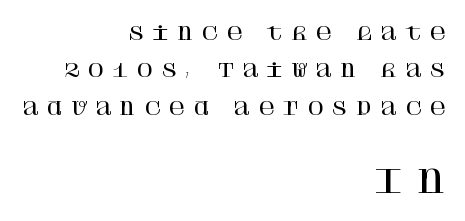
The lettering stays uniformly vertical, giving the passage a roman look. The ragged edge is on the left, which tells us the setting is flush right. Quick note: interline space is abundant. Rule under the text: the space is simply empty. Compared with typical body copy, the letter spacing here is much looser.
